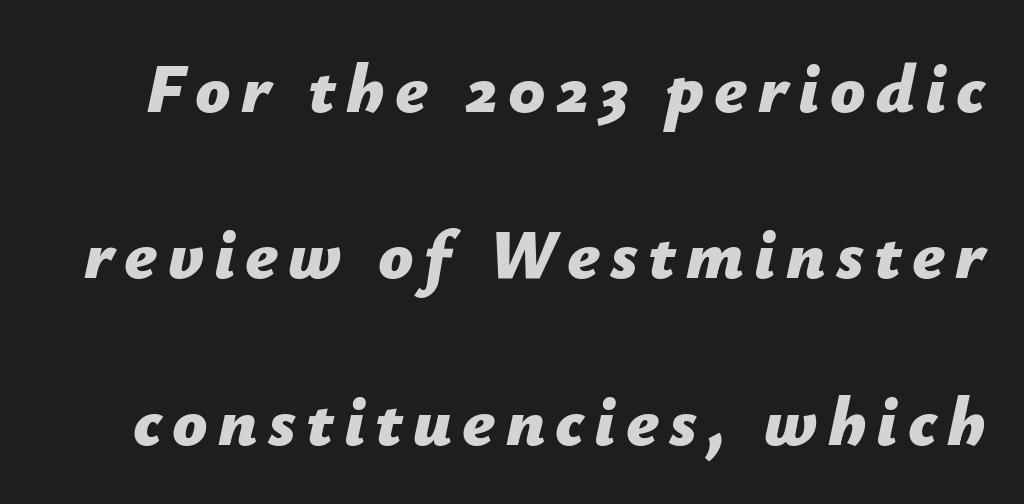
Typographic density is high because the face is bold. You could not count columns in this text — the font is proportionally spaced. One glance says open: line gaps are wider than usual. Anything drawn beneath the words? Only blank space.
